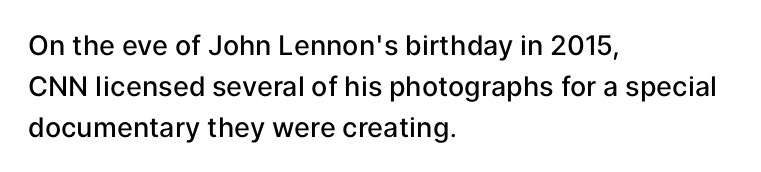
The image shows 27 px text type, upright; set left-aligned, normal line spacing (1.51x), normal letter spacing, not underlined.
